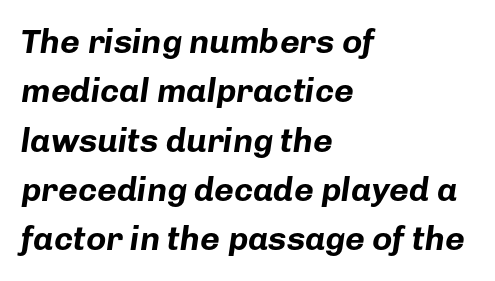
{"italic": "yes", "lean": "right", "slant_degrees": 8, "bold": "yes", "weight": "bold", "width": "normal", "stroke_contrast": "low", "x_height": "medium", "monospaced": "no", "underline": "no", "align": "left", "line_spacing": "normal", "line_spacing_ratio": 1.45, "letter_spacing": "normal", "letter_spacing_em": 0.0, "glyph_px": 34}
